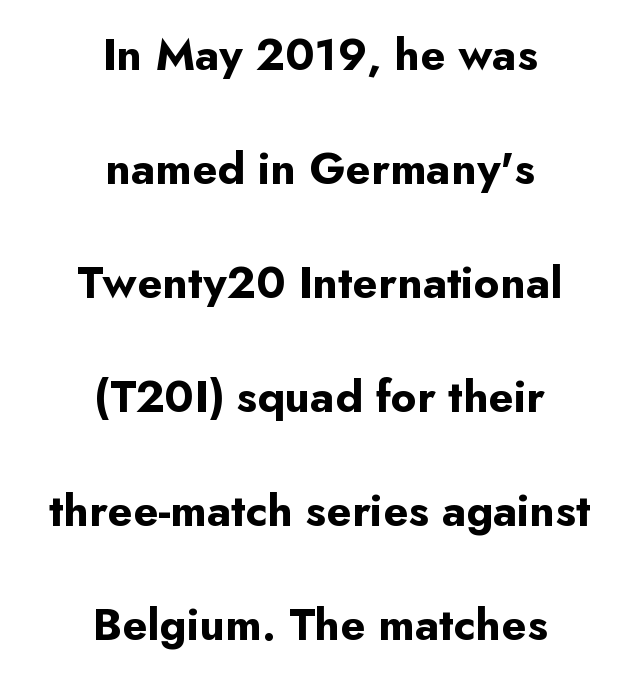
The image shows 46 px bold sans-serif type, upright; set centered, loose line spacing (2.48x), normal letter spacing, not underlined; low stroke contrast and a small x-height.
